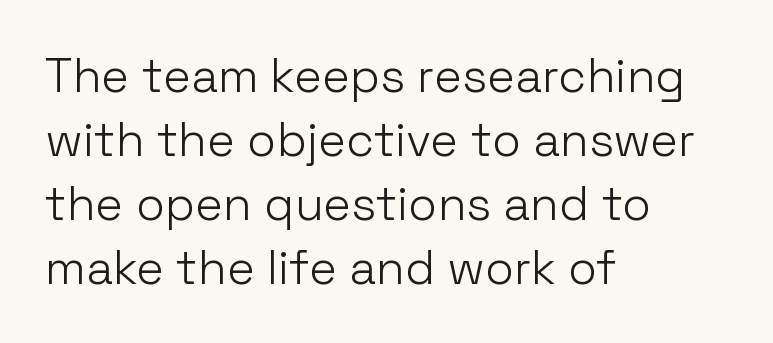
The image shows 47 px light sans-serif type, upright; set left-aligned, normal line spacing (1.36x), normal letter spacing, not underlined; low stroke contrast and a medium x-height.
